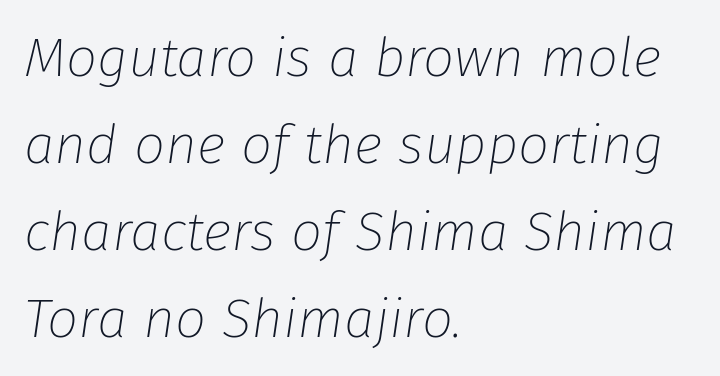
Check the space under the baseline: it is left empty. Nothing unusual about the tracking: characters are spaced as the font intends. Every character sits at an angle, as italics do. Ink coverage per letter is moderate at most. The ragged edge is on the right, which tells us the setting is flush left.
